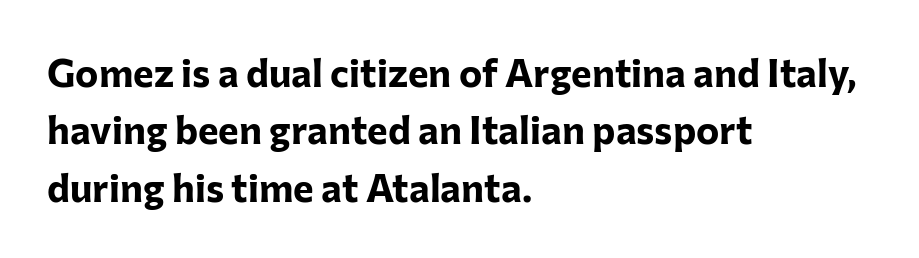
Q: Is the text bold? A: Yes.
Q: Is the text italic (slanted)? A: No, it is upright.
Q: Is the typeface a serif or a sans-serif typeface? A: Sans-serif.
Q: Is the text underlined? A: No.
Q: How is the paragraph aligned? A: Left-aligned.
Q: Is the spacing between letters normal or unusually wide? A: Normal.
Q: Is the spacing between lines tight, normal or loose? A: Normal.
Q: Width (condensed, normal, or wide)? A: Normal.
Q: Stroke contrast? A: Low.
Q: x-height? A: Medium.
Q: Monospaced? A: No.
